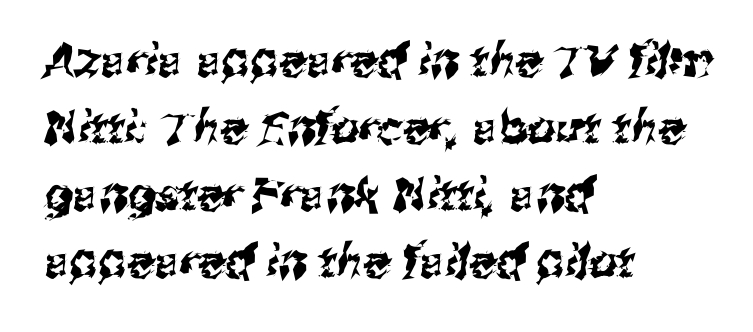
Classification — sans serif. A clean baseline with only descenders dipping below it. Horizontal bands of white between lines are of average thickness. Varying glyph widths throughout — classic text-font behaviour. No extra tracking has been applied to these lines.
